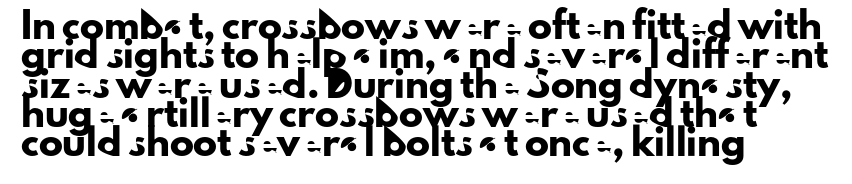
Q: Is the text italic (slanted)? A: No, it is upright.
Q: Is the text underlined? A: No.
Q: How is the paragraph aligned? A: Left-aligned.
Q: Is the spacing between letters normal or unusually wide? A: Normal.
